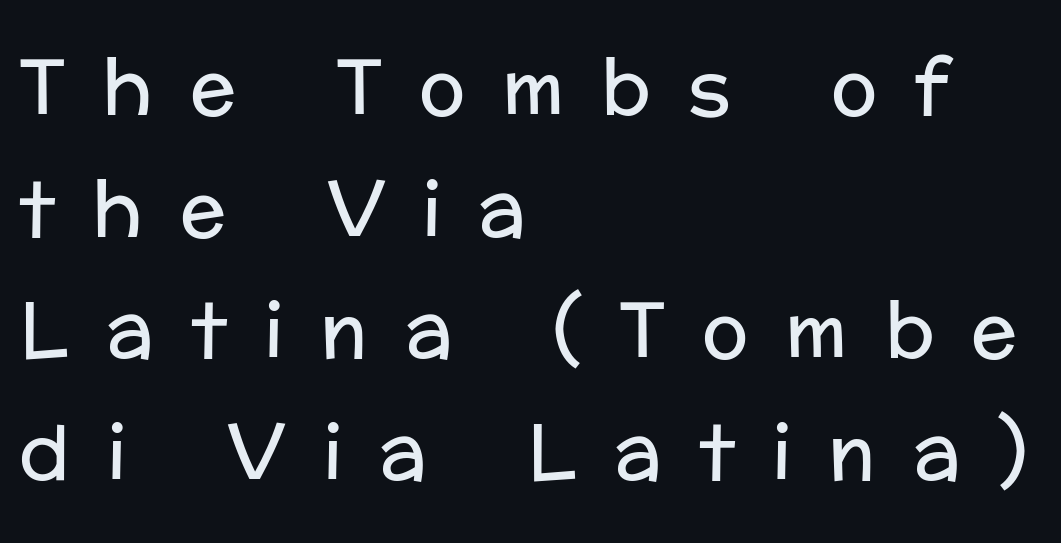
The leading is moderate, giving the passage an even texture. Compared with a centered layout, this one pins lines to the left instead. A typesetter would mark this as roman, not italic. Font category for this specimen: sans-serif.
